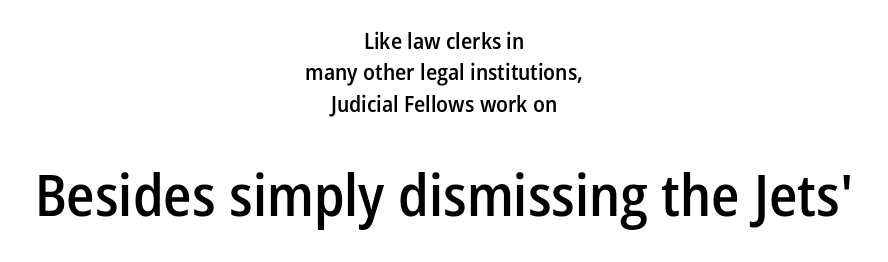
Strokes here are thickened, but only to semibold level. Does the type have serifs? No, each stem ends abruptly. Evenly set lines give the paragraph a standard silhouette. Leftover space on each line is divided equally before and after the words. No extra tracking has been applied to these lines.
